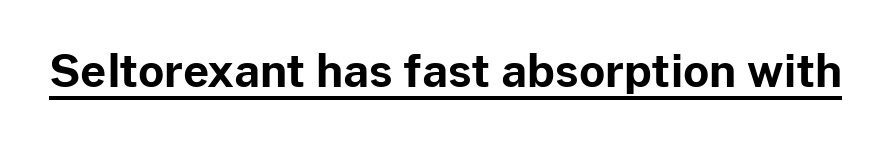
The image shows 45 px bold sans-serif type, upright; set normal letter spacing, underlined; low stroke contrast and a medium x-height.
